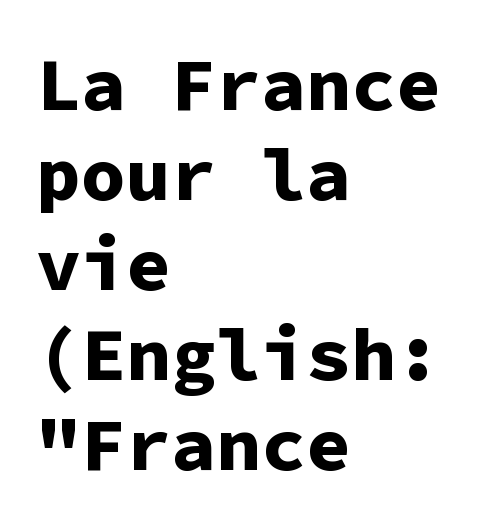
{"serif": "no", "italic": "no", "bold": "yes", "weight": "bold", "width": "normal", "stroke_contrast": "low", "x_height": "medium", "monospaced": "yes", "underline": "no", "align": "left", "line_spacing_ratio": 1.2, "letter_spacing": "normal", "letter_spacing_em": 0.0, "glyph_px": 75}
